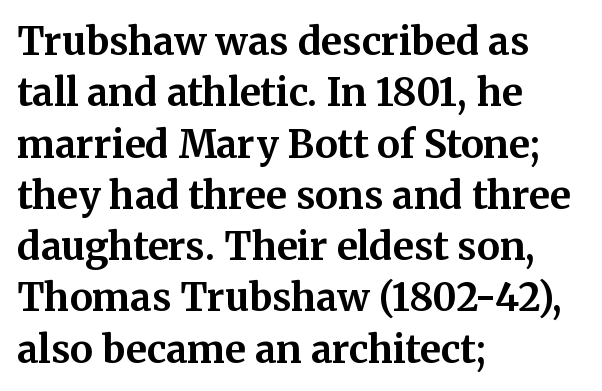
{"serif": "yes", "italic": "no", "bold": "yes", "weight": "bold", "width": "normal", "stroke_contrast": "medium", "x_height": "medium", "monospaced": "no", "underline": "no", "align": "left", "line_spacing": "normal", "line_spacing_ratio": 1.35, "letter_spacing": "normal", "letter_spacing_em": 0.0, "glyph_px": 38}
